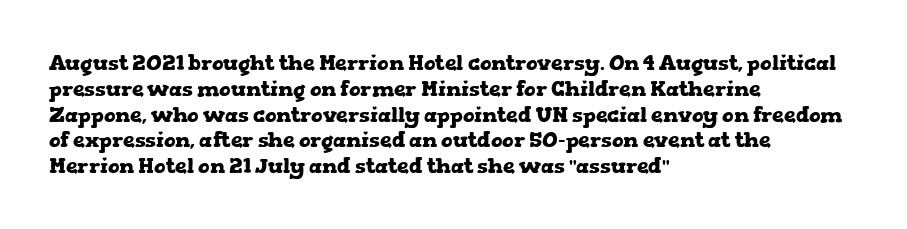
The letters stand upright; this is a roman face. Every row of glyphs begins at an identical x-position on the left. Between one letter and the next there's only the usual sliver of space. Caption: bold face, heavy strokes.
